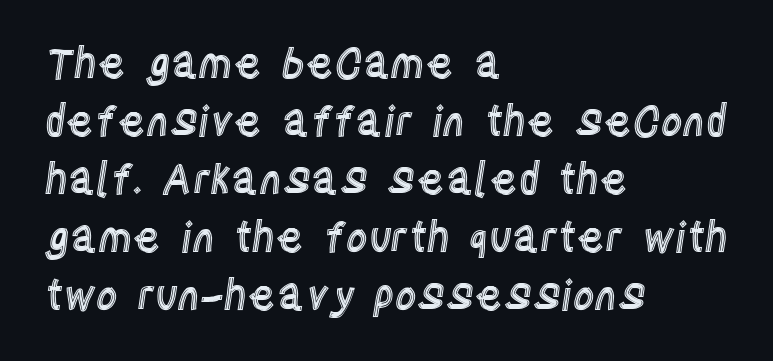
Glance below the letters and you will spot only blank space. Spacing verdict: proportional, widths tailored to each character. Reading down the column, the eye jumps a familiar distance to each next line.
